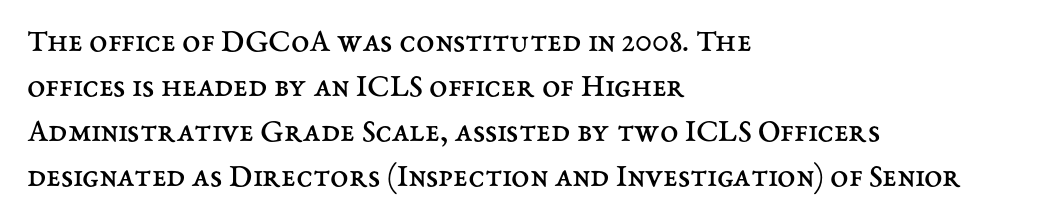
Q: Is the text bold? A: No.
Q: Is the text italic (slanted)? A: No, it is upright.
Q: Is the text underlined? A: No.
Q: How is the paragraph aligned? A: Left-aligned.
Q: Is the spacing between letters normal or unusually wide? A: Normal.
Q: Is the spacing between lines tight, normal or loose? A: Normal.
Q: Width (condensed, normal, or wide)? A: Normal.
Q: Stroke contrast? A: Medium.
Q: x-height? A: Medium.
Q: Monospaced? A: No.
